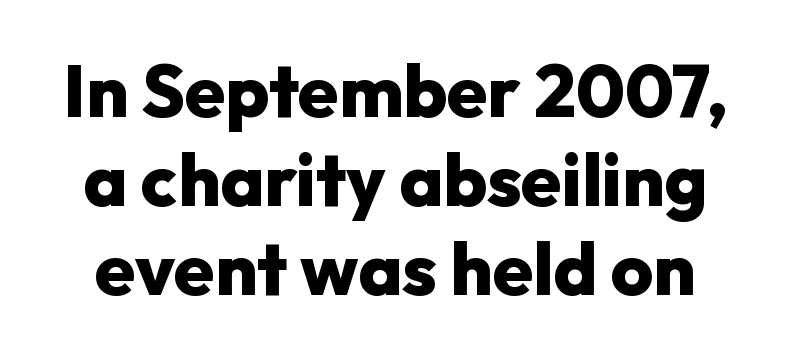
Nope, not italic — everything's standing straight. The line texture is even and compact thanks to regular tracking. This sample has the flowing, uneven cadence of proportional lettering. Strong, thick strokes mark this as bold type. Decoration check: the copy has no underline.
